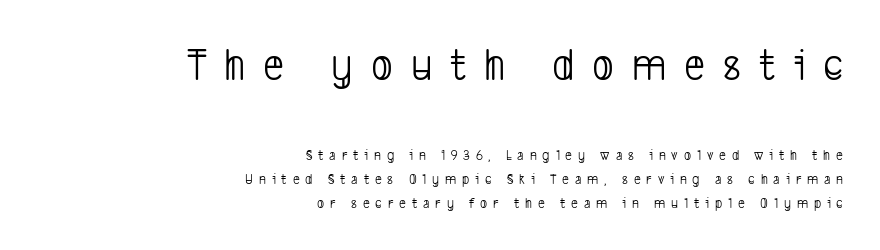
Q: Is the text bold? A: No.
Q: Is the typeface a serif or a sans-serif typeface? A: Sans-serif.
Q: Is the text underlined? A: No.
Q: How is the paragraph aligned? A: Right-aligned.
Q: Is the spacing between letters normal or unusually wide? A: Unusually wide.
Q: Is the spacing between lines tight, normal or loose? A: Normal.
Q: Which block of text is set in a larger size, the first (top) or the second (bottom)? A: The first (top) one.
Q: Width (condensed, normal, or wide)? A: Condensed.
Q: Stroke contrast? A: Low.
Q: x-height? A: Medium.
Q: Monospaced? A: No.
